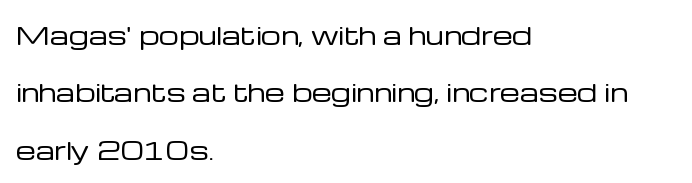
Characters follow at the spacing the type designer built in. Airy leading. Stem width sits at or under what a default text font uses. The space directly below the letters is spotless. Line starts are locked; line ends wander.
